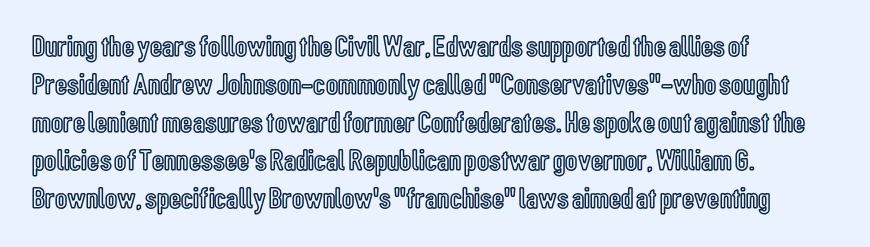
The image shows 30 px condensed type, upright; set left-aligned, normal line spacing (1.27x), normal letter spacing, not underlined; a medium x-height.
